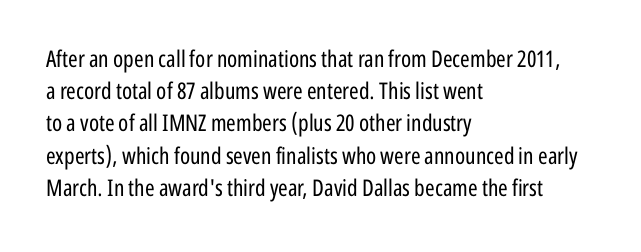
{"italic": "no", "bold": "no", "underline": "no", "align": "left", "line_spacing": "normal", "line_spacing_ratio": 1.4, "letter_spacing": "normal", "letter_spacing_em": 0.0, "glyph_px": 23}
